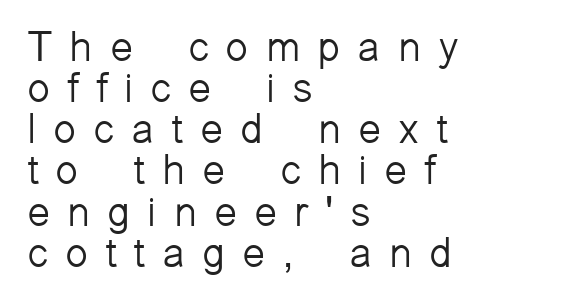
Q: Is the text bold? A: No.
Q: Is the text italic (slanted)? A: No, it is upright.
Q: Is the typeface a serif or a sans-serif typeface? A: Sans-serif.
Q: Is the text underlined? A: No.
Q: How is the paragraph aligned? A: Left-aligned.
Q: Is the spacing between letters normal or unusually wide? A: Unusually wide.
Q: Is the spacing between lines tight, normal or loose? A: Tight.
Q: Width (condensed, normal, or wide)? A: Normal.
Q: Stroke contrast? A: Low.
Q: x-height? A: Medium.
Q: Monospaced? A: No.
